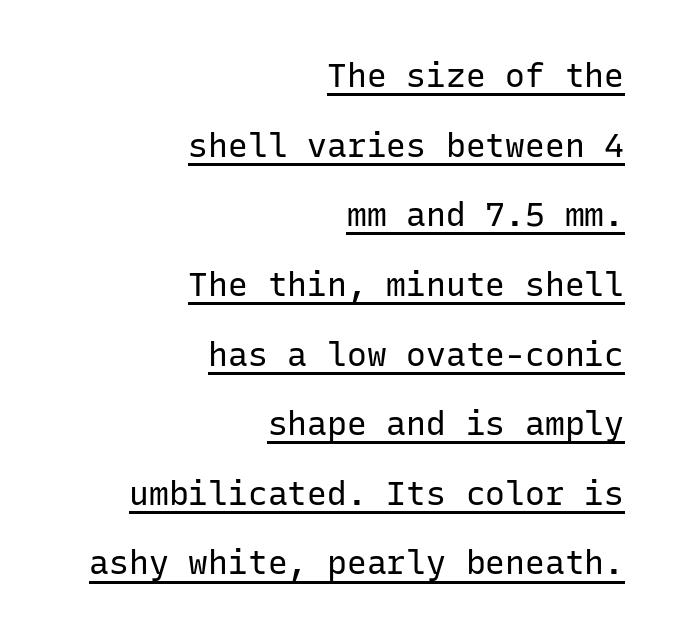
The image shows 33 px regular-weight sans-serif type, upright, monospaced; set right-aligned, loose line spacing (2.11x), normal letter spacing, underlined; low stroke contrast and a medium x-height.
